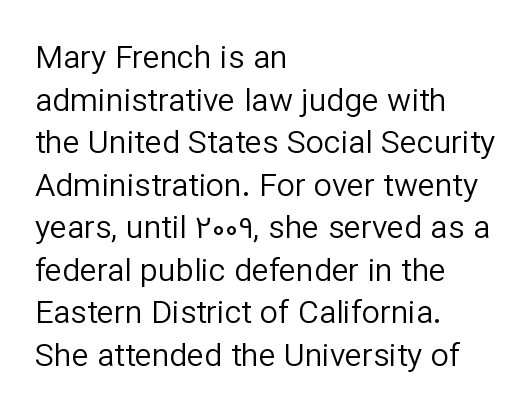
{"serif": "no", "italic": "no", "bold": "no", "weight": "regular", "width": "normal", "stroke_contrast": "low", "x_height": "medium", "monospaced": "no", "underline": "no", "align": "left", "line_spacing": "normal", "line_spacing_ratio": 1.33, "letter_spacing": "normal", "letter_spacing_em": 0.0, "glyph_px": 32}
